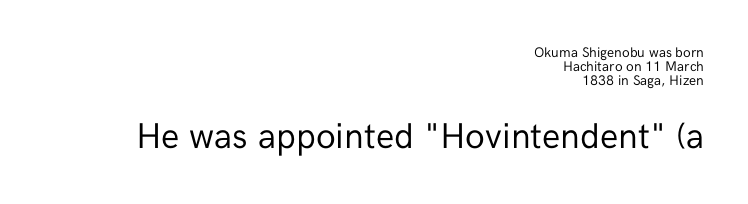
{"serif": "no", "italic": "no", "bold": "no", "weight": "regular", "width": "normal", "stroke_contrast": "low", "x_height": "medium", "monospaced": "no", "underline": "no", "align": "right", "line_spacing": "tight", "line_spacing_ratio": 1.01, "letter_spacing": "normal", "letter_spacing_em": 0.0, "larger_block": "second", "size_ratio": 2.57, "glyph_px": 36}
